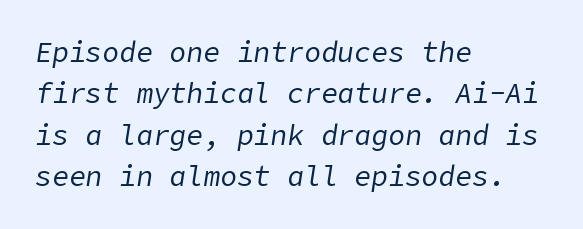
The designer left line spacing at the default. A light-to-regular cut is what we see here. Decoration check: the copy has no underline. This sample uses an oblique cut, with every glyph tilted off the vertical. The passage is arranged the way most books set body copy — flush left. Glyph-to-glyph distance matches everyday printed text.
